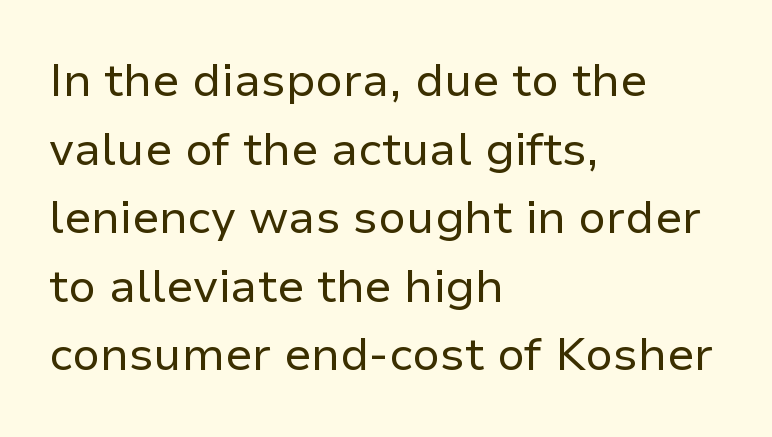
Q: Is the text bold? A: No.
Q: Is the text italic (slanted)? A: No, it is upright.
Q: Is the typeface a serif or a sans-serif typeface? A: Sans-serif.
Q: Is the text underlined? A: No.
Q: How is the paragraph aligned? A: Left-aligned.
Q: Is the spacing between letters normal or unusually wide? A: Normal.
Q: Is the spacing between lines tight, normal or loose? A: Normal.
Q: Width (condensed, normal, or wide)? A: Normal.
Q: Stroke contrast? A: Low.
Q: x-height? A: Medium.
Q: Monospaced? A: No.
